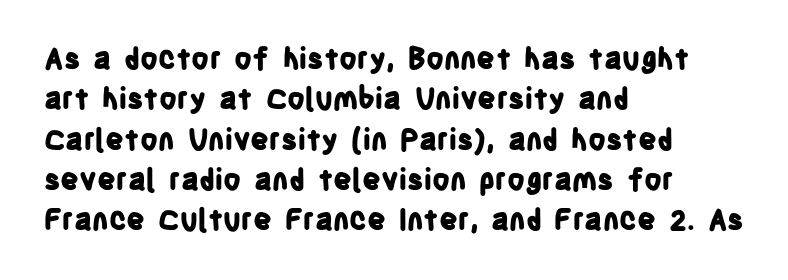
Q: Is the text bold? A: Yes.
Q: Is the text italic (slanted)? A: No, it is upright.
Q: Is the typeface a serif or a sans-serif typeface? A: Sans-serif.
Q: Is the text underlined? A: No.
Q: How is the paragraph aligned? A: Left-aligned.
Q: Is the spacing between letters normal or unusually wide? A: Normal.
Q: Is the spacing between lines tight, normal or loose? A: Normal.
Q: Width (condensed, normal, or wide)? A: Condensed.
Q: Stroke contrast? A: Low.
Q: x-height? A: Large.
Q: Monospaced? A: No.
